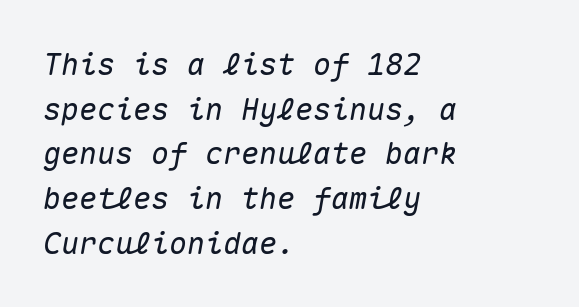
Q: Is the text italic (slanted)? A: Yes, it leans right by about 10 degrees.
Q: Is the text underlined? A: No.
Q: How is the paragraph aligned? A: Left-aligned.
Q: Is the spacing between letters normal or unusually wide? A: Normal.
Q: Is the spacing between lines tight, normal or loose? A: Normal.
Q: Width (condensed, normal, or wide)? A: Normal.
Q: Stroke contrast? A: Medium.
Q: x-height? A: Medium.
Q: Monospaced? A: Yes.
